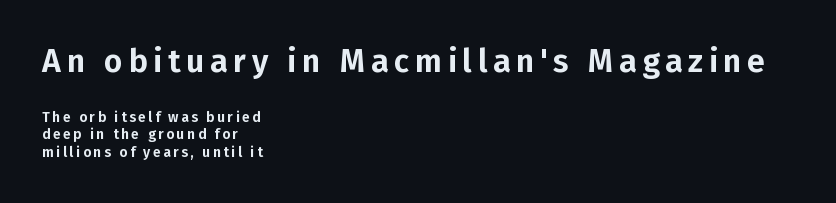
{"serif": "no", "italic": "no", "width": "normal", "stroke_contrast": "low", "x_height": "medium", "monospaced": "no", "underline": "no", "align": "left", "line_spacing": "normal", "line_spacing_ratio": 1.25, "larger_block": "first", "size_ratio": 2.29, "glyph_px": 32}
